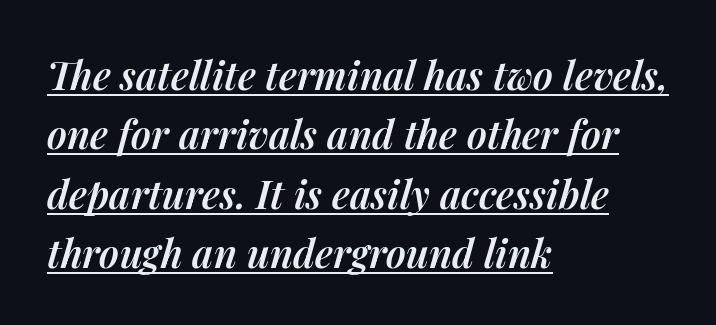
{"italic": "yes", "lean": "right", "slant_degrees": 14, "bold": "semi", "weight": "semibold", "width": "normal", "stroke_contrast": "medium", "x_height": "medium", "monospaced": "no", "underline": "yes", "align": "left", "line_spacing": "normal", "line_spacing_ratio": 1.52, "letter_spacing": "normal", "letter_spacing_em": 0.0, "glyph_px": 39}
